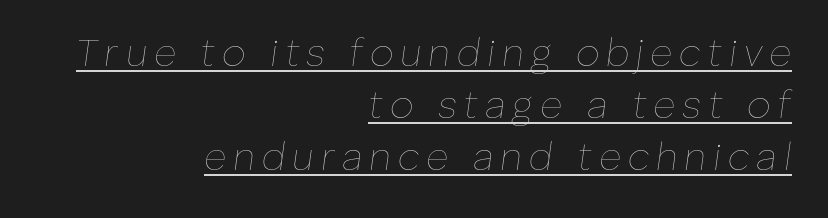
Yep, that's italic — everything's leaning. Caption: face not bold, strokes unweighted. The rows are spaced the way most documents space them. Line ends are locked; line starts wander. These characters rest on top of a visible drawn line.
